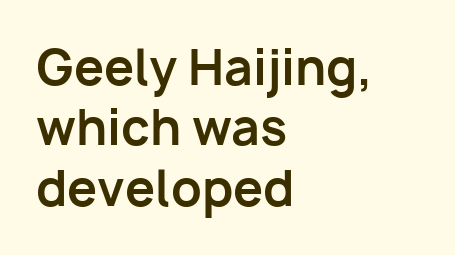
The image shows 48 px bold sans-serif type, upright; set left-aligned, normal line spacing (1.26x), normal letter spacing, not underlined; low stroke contrast and a medium x-height.
